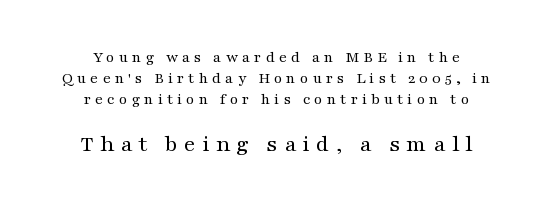
Q: Is the text bold? A: No.
Q: Is the text italic (slanted)? A: No, it is upright.
Q: Is the text underlined? A: No.
Q: How is the paragraph aligned? A: Centered.
Q: Is the spacing between letters normal or unusually wide? A: Unusually wide.
Q: Is the spacing between lines tight, normal or loose? A: Normal.
Q: Which block of text is set in a larger size, the first (top) or the second (bottom)? A: The second (bottom) one.
